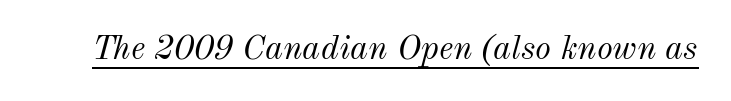
Q: Is the text bold? A: No.
Q: Is the text italic (slanted)? A: Yes, it leans right by about 12 degrees.
Q: Is the text underlined? A: Yes.
Q: Is the spacing between letters normal or unusually wide? A: Normal.
Q: Width (condensed, normal, or wide)? A: Normal.
Q: Stroke contrast? A: Medium.
Q: x-height? A: Small.
Q: Monospaced? A: No.
